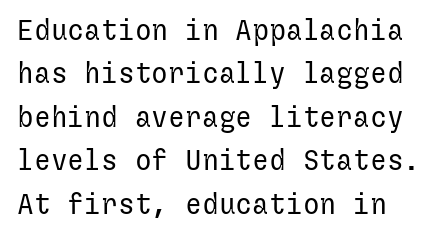
Ordinary non-slanted type is in use. Students, note that the glyphs here touch the page at normal intervals. Ink coverage per letter is moderate at most. Every row of glyphs begins at an identical x-position on the left. Nothing sits at the stroke ends, so this counts as sans-serif. The space beneath each line is pristine and unruled.
